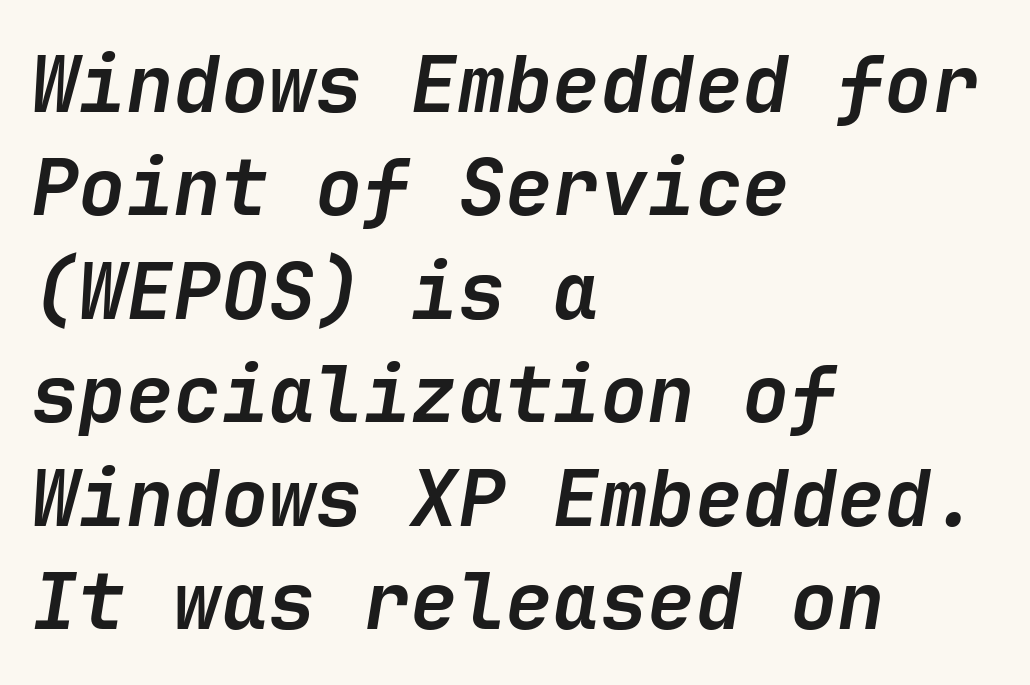
Q: Is the text bold? A: Yes.
Q: Is the text italic (slanted)? A: Yes, it leans right by about 9 degrees.
Q: Is the text underlined? A: No.
Q: How is the paragraph aligned? A: Left-aligned.
Q: Is the spacing between letters normal or unusually wide? A: Normal.
Q: Is the spacing between lines tight, normal or loose? A: Normal.
Q: Width (condensed, normal, or wide)? A: Normal.
Q: Stroke contrast? A: Low.
Q: x-height? A: Medium.
